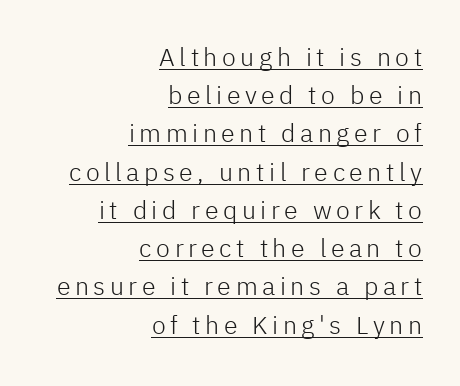
{"italic": "no", "bold": "no", "underline": "yes", "align": "right", "line_spacing": "normal", "line_spacing_ratio": 1.53, "glyph_px": 25}
